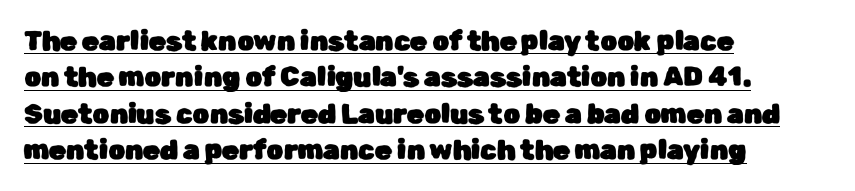
The lines are quadded left. If you drew a line through each stem, it would be perfectly vertical. Compared with typical body copy, the letter spacing here is the same. Vertically, the passage feels balanced, rows spaced as you'd expect.
